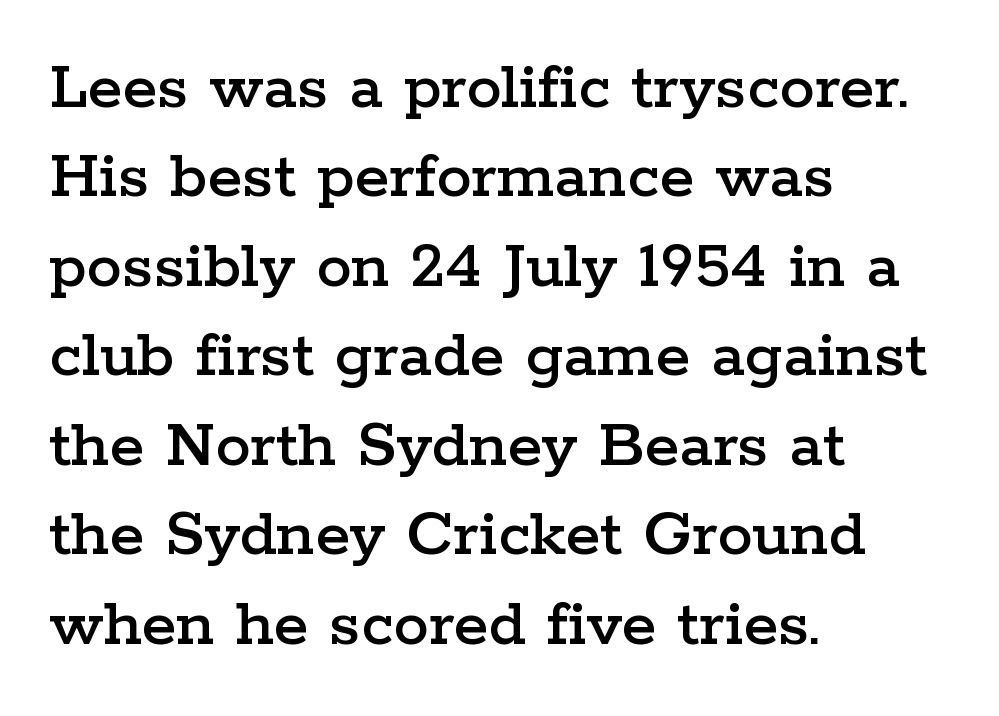
{"serif": "yes", "italic": "no", "width": "wide", "stroke_contrast": "low", "x_height": "medium", "monospaced": "no", "underline": "no", "align": "left", "line_spacing": "normal", "line_spacing_ratio": 1.26, "letter_spacing": "normal", "letter_spacing_em": 0.0, "glyph_px": 71}
